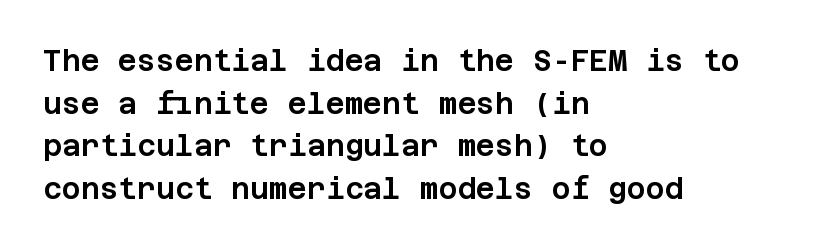
This rendering leaves character spacing at its baseline value. Check the space under the baseline: it is left empty. The vertical gap from one line to the next is medium. Ordinary non-slanted type is in use. The font family rendered here belongs to the sans-serif group.
